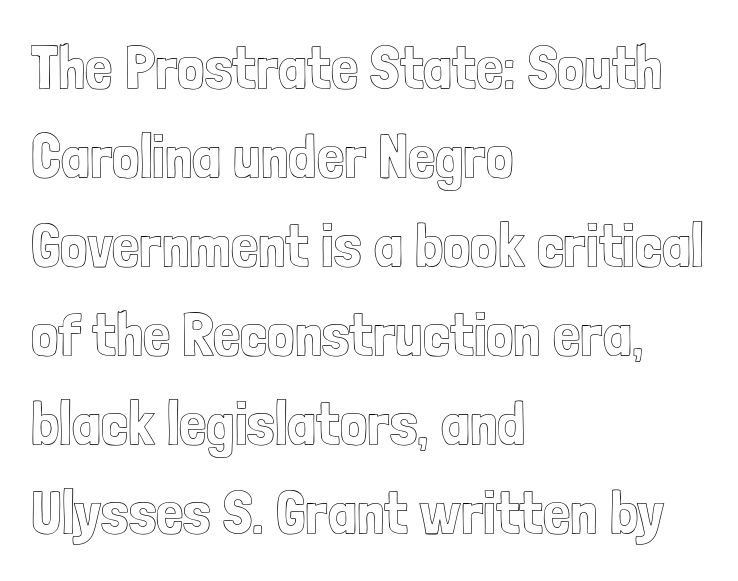
Q: Is the text italic (slanted)? A: No, it is upright.
Q: Is the text underlined? A: No.
Q: How is the paragraph aligned? A: Left-aligned.
Q: Is the spacing between letters normal or unusually wide? A: Normal.
Q: Is the spacing between lines tight, normal or loose? A: Normal.
Q: Width (condensed, normal, or wide)? A: Condensed.
Q: x-height? A: Medium.
Q: Monospaced? A: No.
